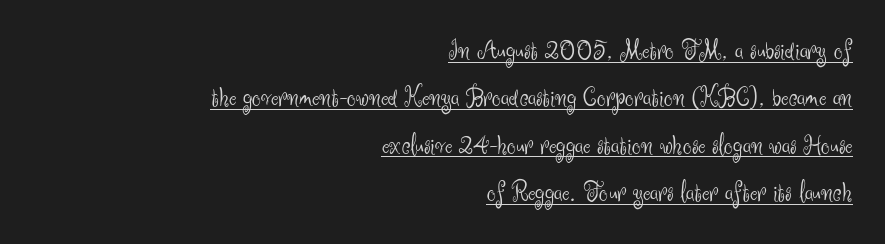
{"serif": "no", "italic": "no", "bold": "no", "weight": "light", "width": "normal", "stroke_contrast": "medium", "x_height": "small", "monospaced": "no", "underline": "yes", "align": "right", "line_spacing": "normal", "line_spacing_ratio": 1.69, "letter_spacing": "normal", "letter_spacing_em": 0.0, "glyph_px": 28}
